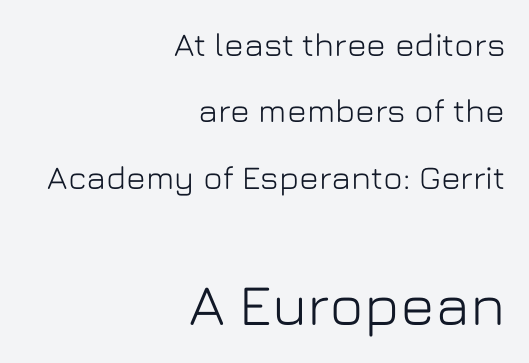
Notice how the stems are strictly vertical — no italics here. Where is the straight margin? On the right. Caption: upper text group reduced, lower text group enlarged. Leading: increased.
